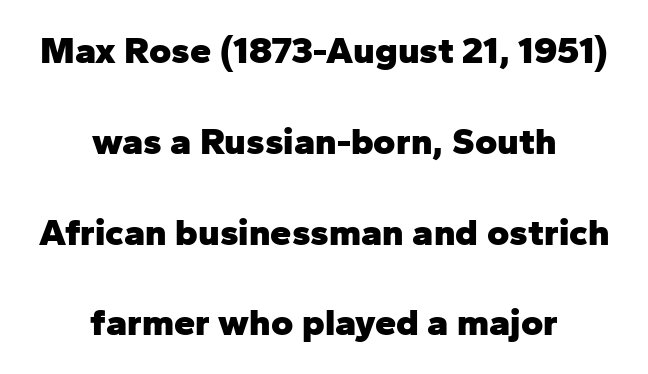
Q: Is the text bold? A: Yes.
Q: Is the text italic (slanted)? A: No, it is upright.
Q: Is the typeface a serif or a sans-serif typeface? A: Sans-serif.
Q: Is the text underlined? A: No.
Q: How is the paragraph aligned? A: Centered.
Q: Is the spacing between letters normal or unusually wide? A: Normal.
Q: Is the spacing between lines tight, normal or loose? A: Loose.
Q: Width (condensed, normal, or wide)? A: Normal.
Q: Stroke contrast? A: Low.
Q: x-height? A: Medium.
Q: Monospaced? A: No.
